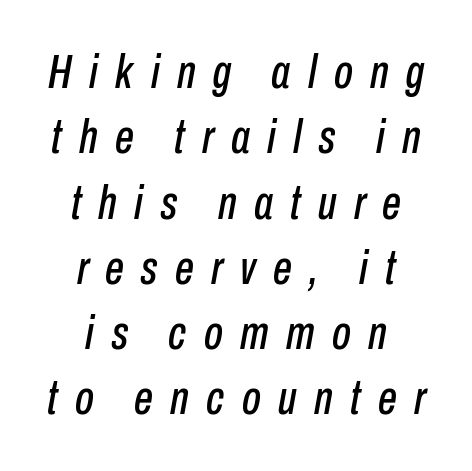
Q: Is the text italic (slanted)? A: Yes, it leans right by about 10 degrees.
Q: Is the text underlined? A: No.
Q: How is the paragraph aligned? A: Centered.
Q: Is the spacing between letters normal or unusually wide? A: Unusually wide.
Q: Is the spacing between lines tight, normal or loose? A: Normal.
Q: Width (condensed, normal, or wide)? A: Condensed.
Q: Stroke contrast? A: Low.
Q: x-height? A: Medium.
Q: Monospaced? A: No.
